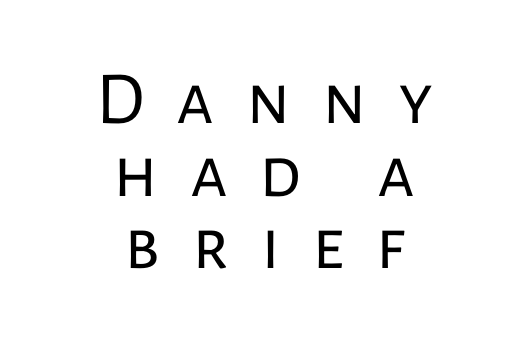
Visually the block forms a symmetrical silhouette, jagged on both flanks. Is the type heavy? It reads as light-to-regular instead. The line-height multiplier appears low, near solid setting. Look at the bottom of the vertical strokes: they stop flat, with no serifs.
